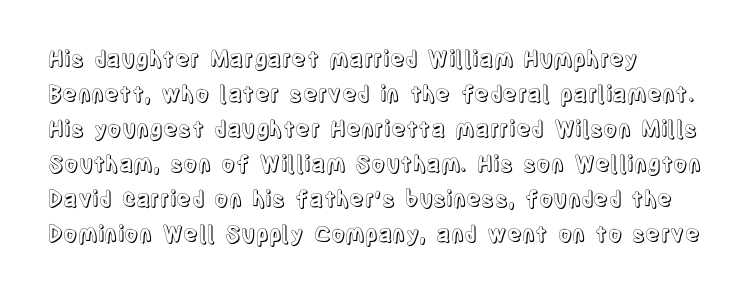
The vertical gap from one line to the next is medium. In terms of posture, this sample is upright. The ragged edge is on the right, which tells us the setting is flush left. Look at the tracking — it's just the regular setting, nothing added. Only glyphs here, with clear space below each row.
